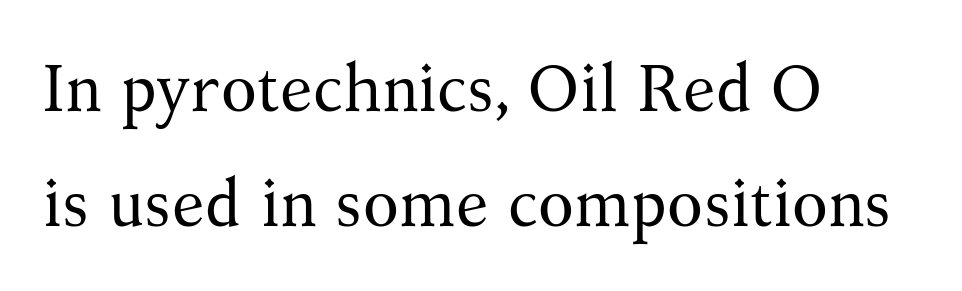
Q: Is the text bold? A: No.
Q: Is the text italic (slanted)? A: No, it is upright.
Q: Is the typeface a serif or a sans-serif typeface? A: Serif.
Q: Is the text underlined? A: No.
Q: How is the paragraph aligned? A: Left-aligned.
Q: Is the spacing between letters normal or unusually wide? A: Normal.
Q: Width (condensed, normal, or wide)? A: Normal.
Q: Stroke contrast? A: Medium.
Q: x-height? A: Medium.
Q: Monospaced? A: No.
